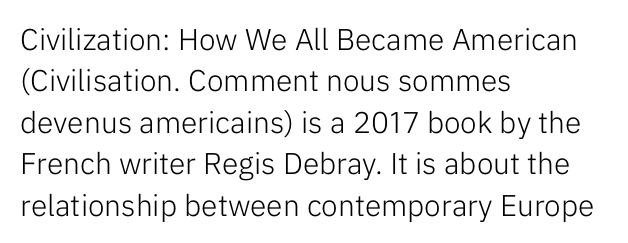
The image shows 30 px light sans-serif type, upright; set left-aligned, normal line spacing (1.38x), normal letter spacing, not underlined; low stroke contrast and a medium x-height.
